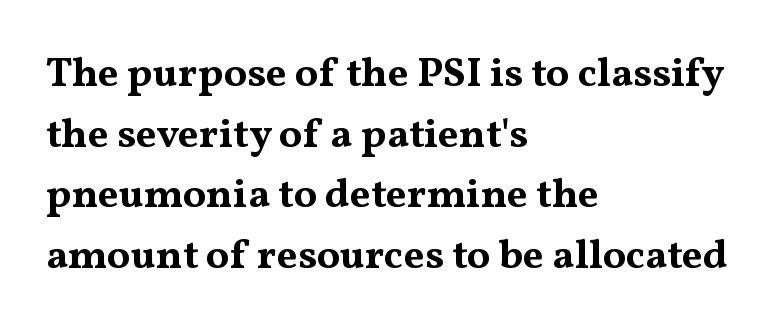
{"serif": "yes", "italic": "no", "bold": "yes", "weight": "bold", "width": "wide", "stroke_contrast": "medium", "x_height": "medium", "monospaced": "no", "underline": "no", "align": "left", "line_spacing": "normal", "line_spacing_ratio": 1.48, "letter_spacing": "normal", "letter_spacing_em": 0.0, "glyph_px": 41}
